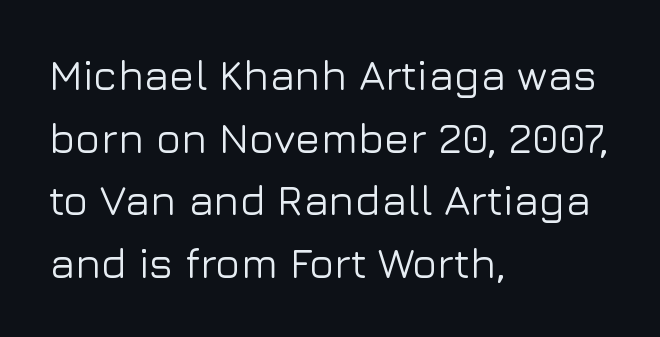
Q: Is the text italic (slanted)? A: No, it is upright.
Q: Is the typeface a serif or a sans-serif typeface? A: Sans-serif.
Q: Is the text underlined? A: No.
Q: How is the paragraph aligned? A: Left-aligned.
Q: Is the spacing between letters normal or unusually wide? A: Normal.
Q: Is the spacing between lines tight, normal or loose? A: Normal.
Q: Width (condensed, normal, or wide)? A: Normal.
Q: Stroke contrast? A: Low.
Q: x-height? A: Medium.
Q: Monospaced? A: No.
